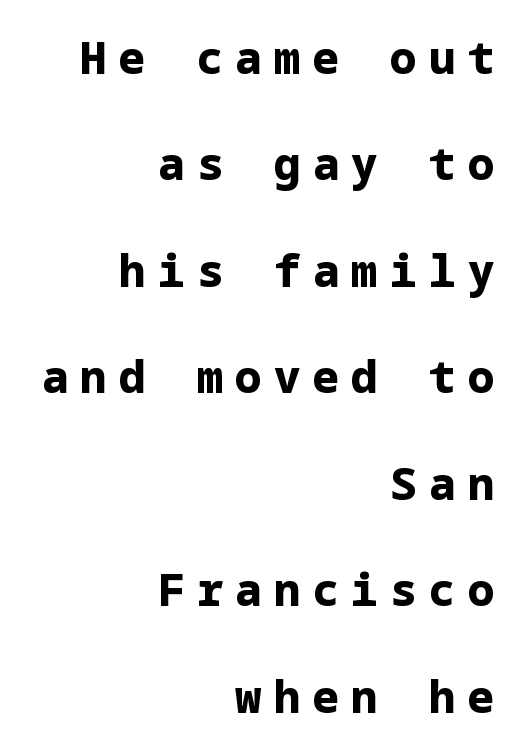
Do the letters lean? They stand straight. Does the leading feel generous? Absolutely, it's lavish. I'd call this a sans setting — the letters go barefoot. The string is rendered with underlining switched off.
